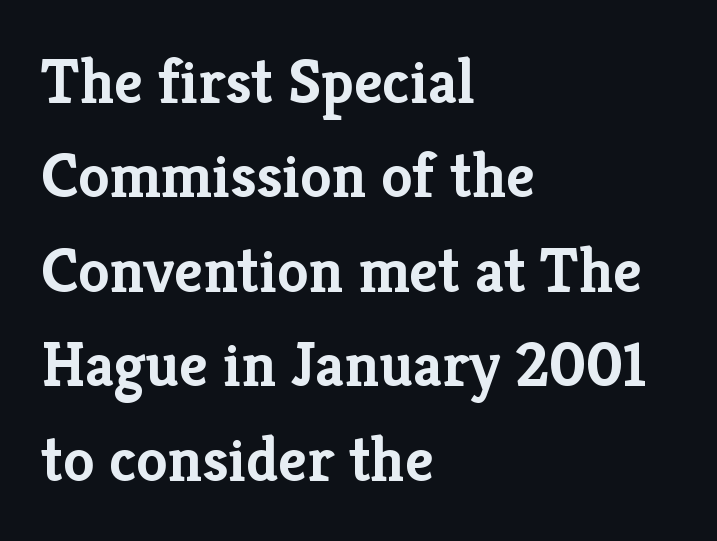
The image shows 63 px semibold serif type, upright; set left-aligned, normal line spacing (1.5x), normal letter spacing, not underlined; low stroke contrast and a medium x-height.
